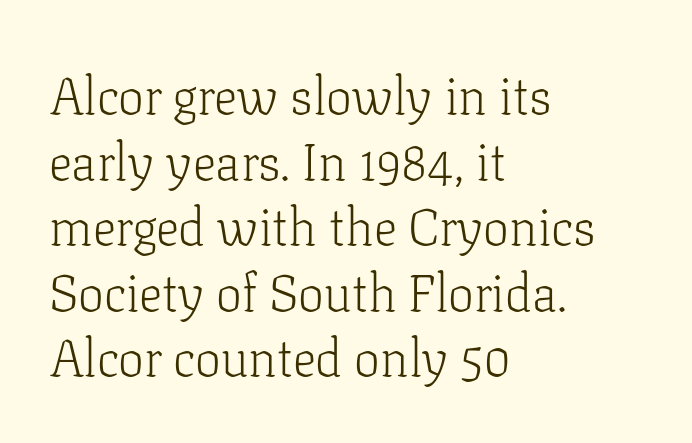
The image shows 52 px light serif type, upright; set left-aligned, normal line spacing (1.26x), normal letter spacing, not underlined; low stroke contrast and a medium x-height.
